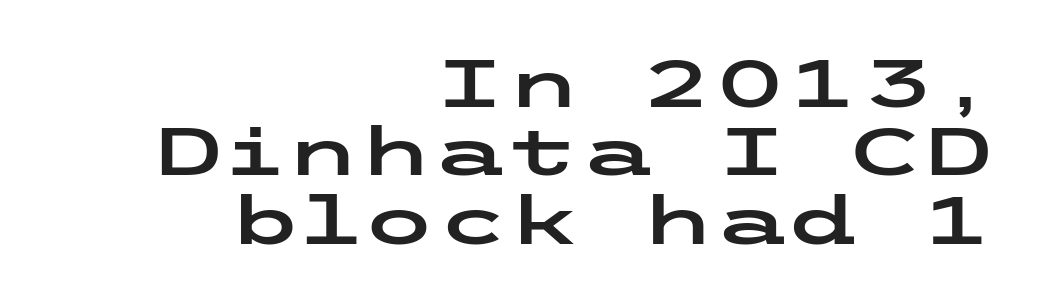
The image shows 67 px wide sans-serif type, upright; set right-aligned, tight line spacing (1.02x), normal letter spacing, not underlined; low stroke contrast and a medium x-height.
